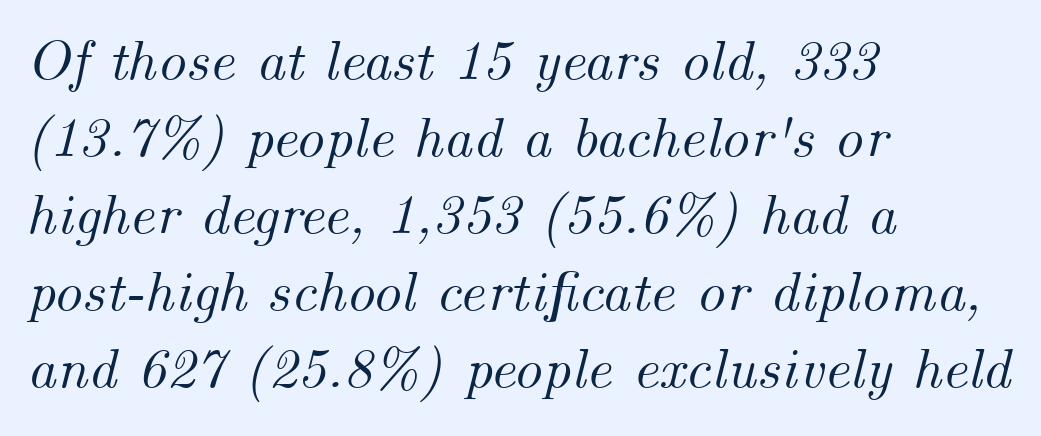
Q: Is the text italic (slanted)? A: Yes, it leans right by about 14 degrees.
Q: Is the text underlined? A: No.
Q: How is the paragraph aligned? A: Left-aligned.
Q: Is the spacing between letters normal or unusually wide? A: Normal.
Q: Is the spacing between lines tight, normal or loose? A: Normal.
Q: Width (condensed, normal, or wide)? A: Normal.
Q: Stroke contrast? A: Medium.
Q: x-height? A: Small.
Q: Monospaced? A: No.
